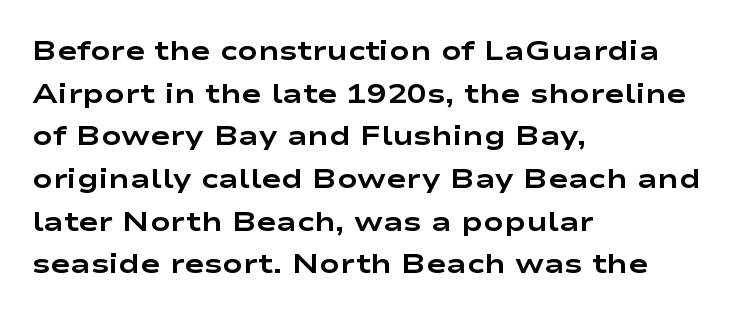
{"italic": "no", "bold": "yes", "underline": "no", "align": "left", "line_spacing": "normal", "line_spacing_ratio": 1.58, "letter_spacing": "normal", "letter_spacing_em": 0.0, "glyph_px": 27}
